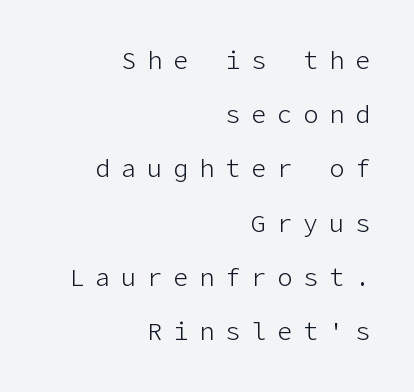
Notice how the stems are strictly vertical — no italics here. Counters stay open thanks to moderate or lighter strokes. Bare-footed words on every line. Every row of glyphs terminates at an identical x-position on the right. Words appear elongated and porous because spacing is wide.
